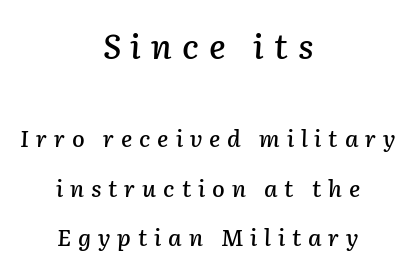
Clear beneath every line of the passage. Large over small — that's the arrangement of the two blocks here. Look at the tracking — it's clearly loosened, letters drifting apart. The letters advance in unequal steps, a hallmark of proportional type. Horizontal bands of white between lines are thick stripes.
